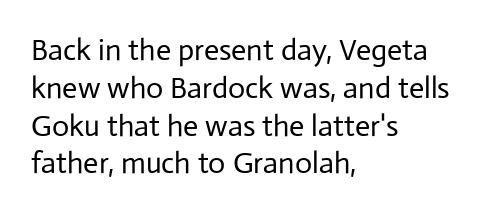
Letters have the restrained weight of plain body copy at most. Characters follow at the spacing the type designer built in. Honestly, there is no underline to notice here at all. The typesetter chose a ragged-right arrangement here. Character widths vary here, with narrow letters taking less room than wide ones. Normally led — the rows are evenly, conventionally spaced.
